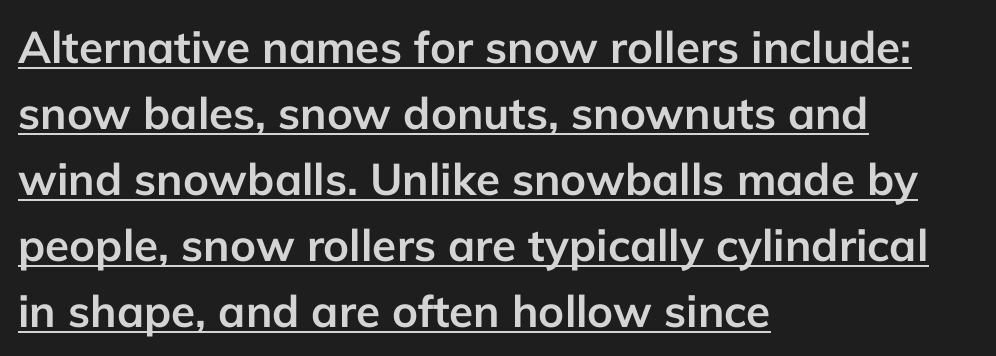
Q: Is the text bold? A: Yes.
Q: Is the text italic (slanted)? A: No, it is upright.
Q: Is the typeface a serif or a sans-serif typeface? A: Sans-serif.
Q: Is the text underlined? A: Yes.
Q: How is the paragraph aligned? A: Left-aligned.
Q: Is the spacing between letters normal or unusually wide? A: Normal.
Q: Is the spacing between lines tight, normal or loose? A: Normal.
Q: Width (condensed, normal, or wide)? A: Normal.
Q: Stroke contrast? A: Low.
Q: x-height? A: Medium.
Q: Monospaced? A: No.
